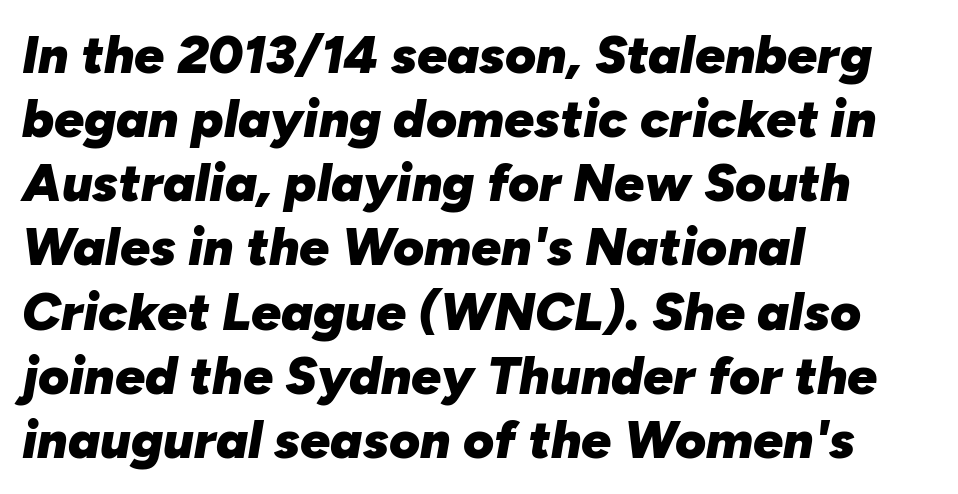
{"italic": "yes", "lean": "right", "slant_degrees": 10, "bold": "yes", "weight": "heavy", "width": "normal", "stroke_contrast": "low", "x_height": "medium", "monospaced": "no", "underline": "no", "align": "left", "line_spacing_ratio": 1.21, "letter_spacing": "normal", "letter_spacing_em": 0.0, "glyph_px": 53}
